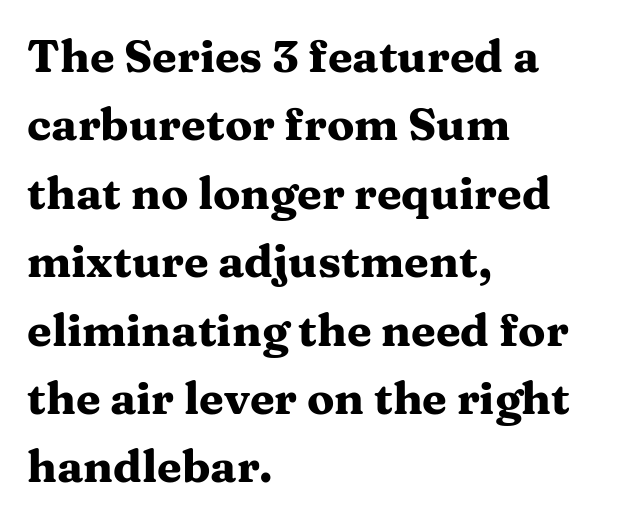
Each letter's strokes conclude with small projecting serifs. The passage is arranged the way most books set body copy — flush left. Vertical strokes here are truly vertical. Descenders hang freely into open space. The face used here is proportionally spaced, like ordinary book or web type. Bold? Absolutely — the strokes are thick and heavy.
